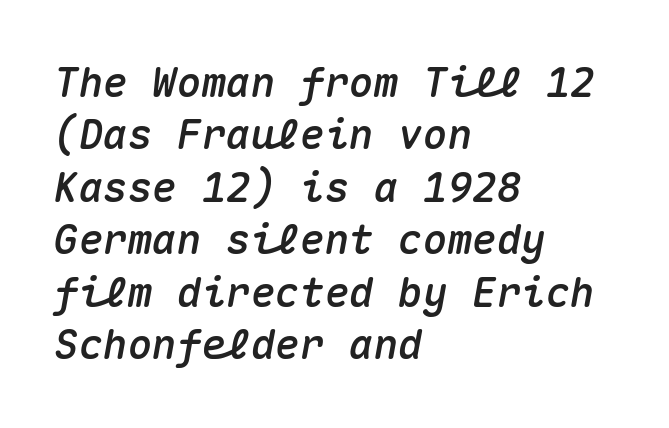
The image shows 41 px text type, italic (leaning right), monospaced; set left-aligned, normal line spacing (1.28x), normal letter spacing, not underlined; medium stroke contrast and a medium x-height.
